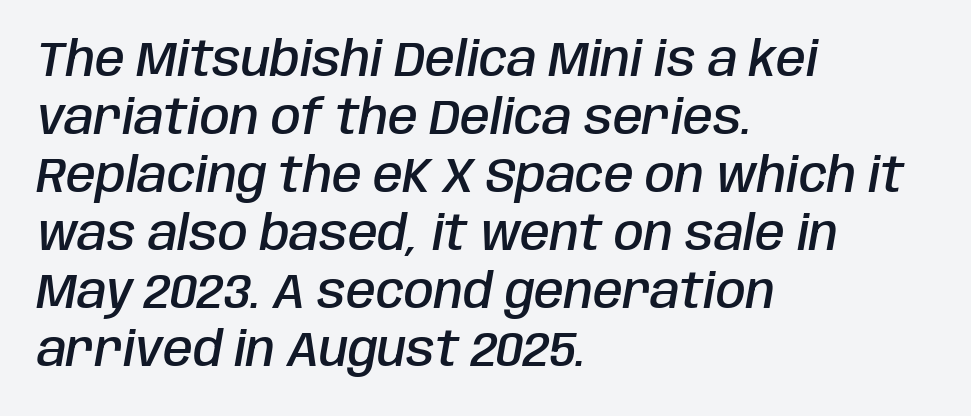
The image shows 48 px semibold, condensed type, italic (leaning right); set left-aligned, line spacing 1.21x, normal letter spacing, not underlined; low stroke contrast and a large x-height.
